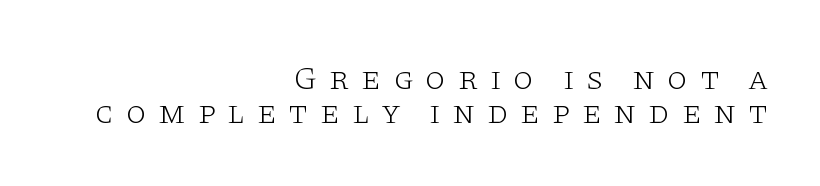
Proportional: the letters do not fall into vertical columns. The letters look calm and open, with moderate or lighter stems. Designer's note — italics off, roman on. How would I describe the line gaps? Narrow and economical. This rendering uses right alignment, leaving the left contour irregular.
